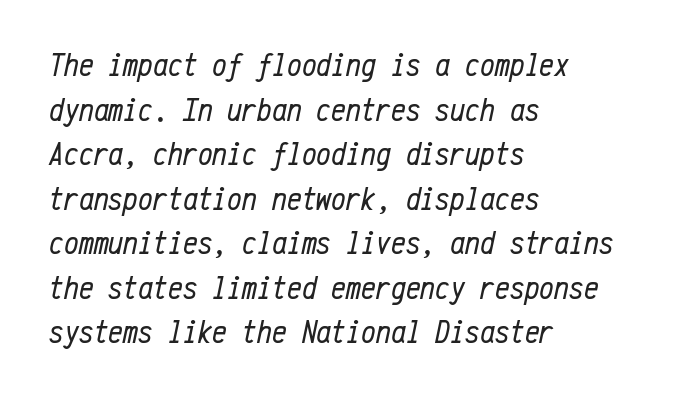
The image shows 33 px regular-weight, condensed type, italic (leaning right), monospaced; set left-aligned, normal line spacing (1.35x), normal letter spacing, not underlined; low stroke contrast and a medium x-height.
